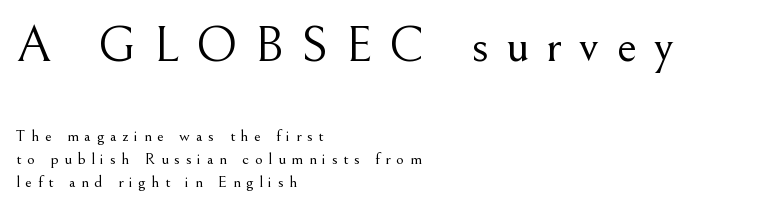
Think of a printed novel: that variable character pitch is what you see here. A typesetter would label this face a serif. This is not heavy type; no bold has been used. The glyphs are unaccompanied by any horizontal stroke below them.
